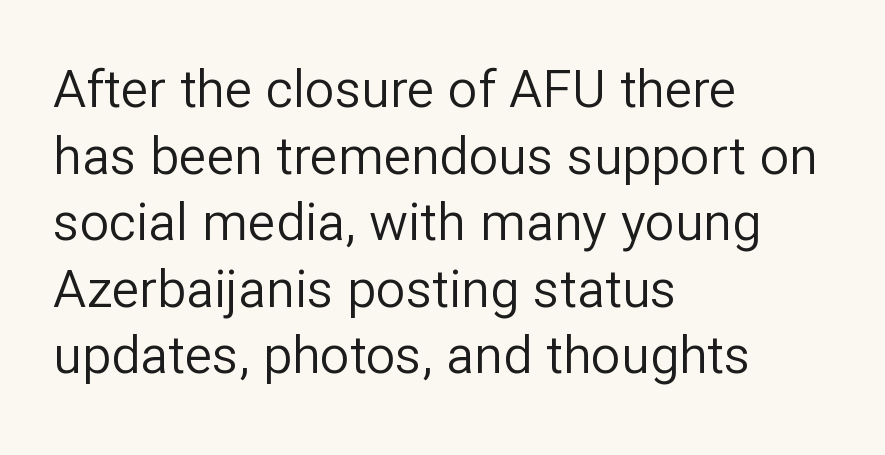
The image shows 52 px regular-weight sans-serif type, upright; set left-aligned, normal line spacing (1.28x), normal letter spacing, not underlined; low stroke contrast and a medium x-height.
